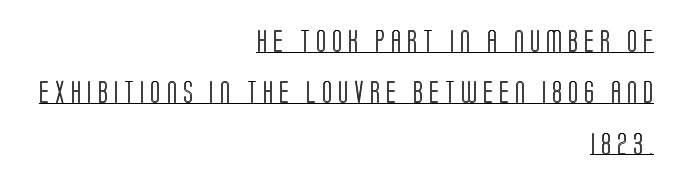
The image shows 23 px text type, upright; set right-aligned, loose line spacing (2.23x), unusually wide letter spacing (+0.27 em), underlined.
